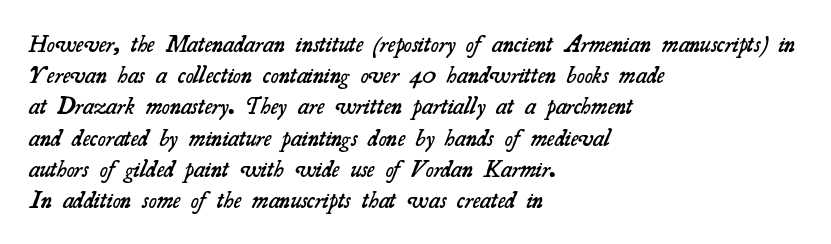
The image shows 24 px text type; set left-aligned, normal line spacing (1.3x), normal letter spacing, not underlined.
